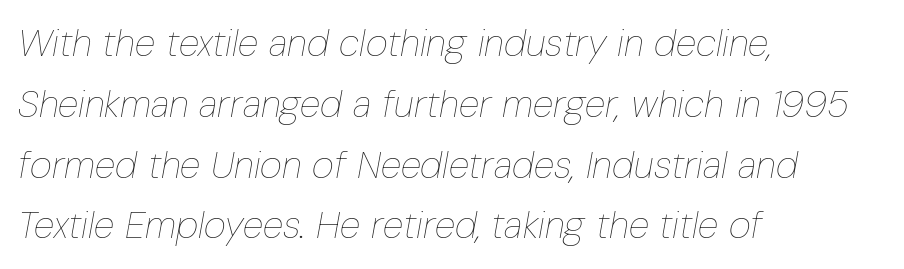
Q: Is the text bold? A: No.
Q: Is the text italic (slanted)? A: Yes, it leans right by about 10 degrees.
Q: Is the text underlined? A: No.
Q: How is the paragraph aligned? A: Left-aligned.
Q: Is the spacing between letters normal or unusually wide? A: Normal.
Q: Is the spacing between lines tight, normal or loose? A: Normal.
Q: Width (condensed, normal, or wide)? A: Condensed.
Q: Stroke contrast? A: Low.
Q: x-height? A: Medium.
Q: Monospaced? A: No.
